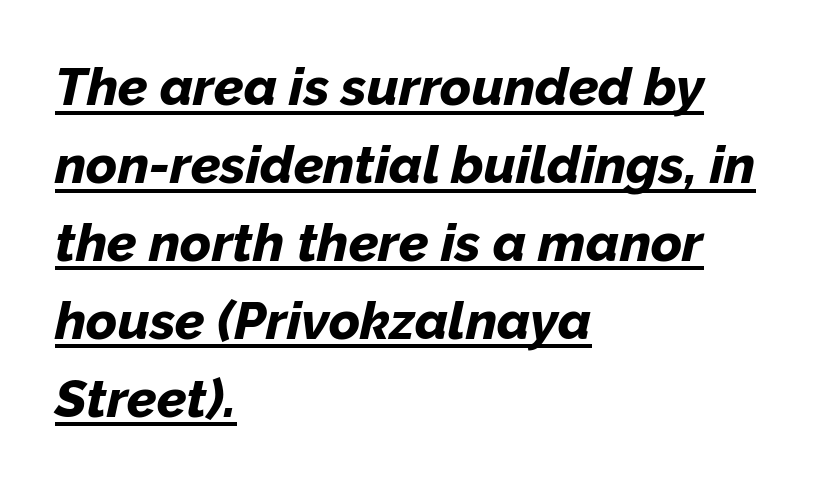
{"italic": "yes", "lean": "right", "slant_degrees": 12, "bold": "yes", "weight": "bold", "width": "normal", "stroke_contrast": "low", "x_height": "medium", "monospaced": "no", "underline": "yes", "align": "left", "line_spacing": "normal", "line_spacing_ratio": 1.47, "letter_spacing": "normal", "letter_spacing_em": 0.0, "glyph_px": 53}
